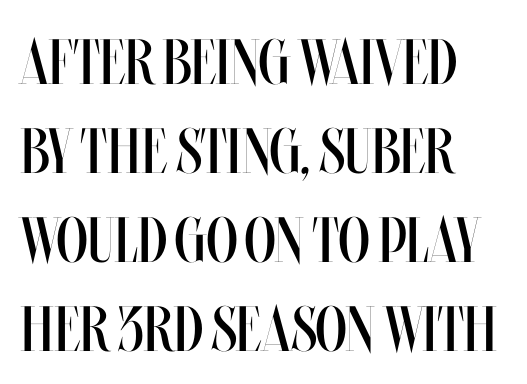
Here the designer chose a conventional face with non-uniform glyph widths. This is not heavy type; no bold has been used. Horizontal alignment here is leftward, the default for most running prose. A normal amount of white space separates one row of letters from the next. Honestly, there is no underline to notice here at all.
